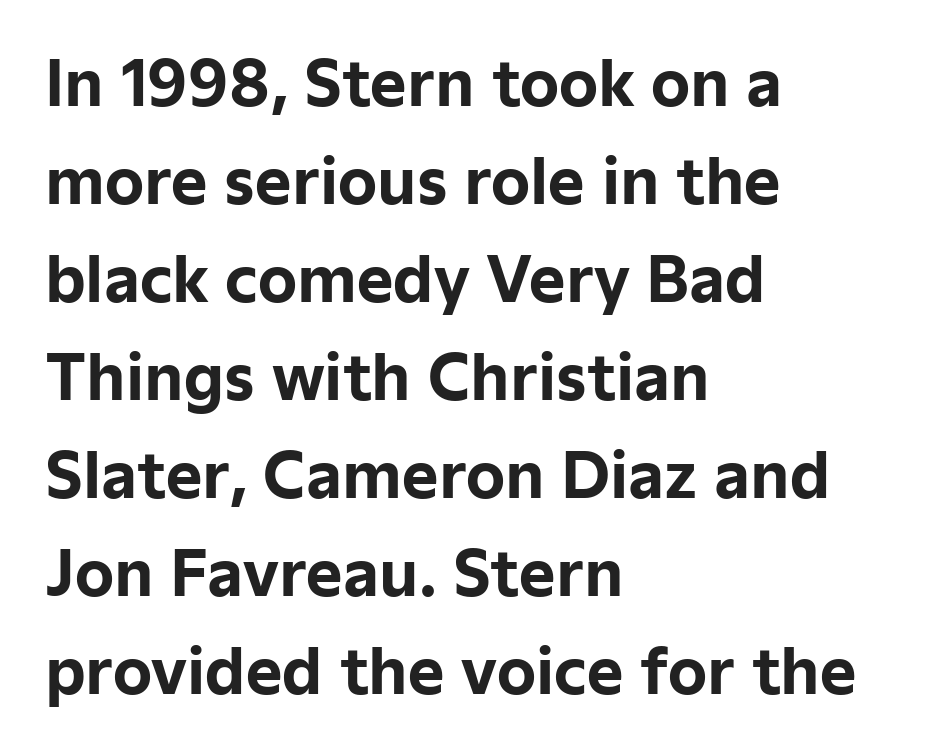
Q: Is the text bold? A: Yes.
Q: Is the text italic (slanted)? A: No, it is upright.
Q: Is the typeface a serif or a sans-serif typeface? A: Sans-serif.
Q: Is the text underlined? A: No.
Q: How is the paragraph aligned? A: Left-aligned.
Q: Is the spacing between letters normal or unusually wide? A: Normal.
Q: Is the spacing between lines tight, normal or loose? A: Normal.
Q: Width (condensed, normal, or wide)? A: Normal.
Q: Stroke contrast? A: Low.
Q: x-height? A: Medium.
Q: Monospaced? A: No.
